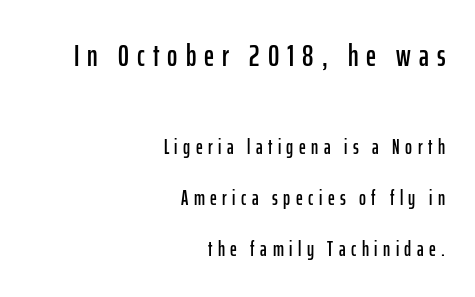
The image shows 31 px condensed sans-serif type, upright; set right-aligned, loose line spacing (2.43x), unusually wide letter spacing (+0.26 em), not underlined; the first (top) block is 1.48x larger; low stroke contrast and a medium x-height.
